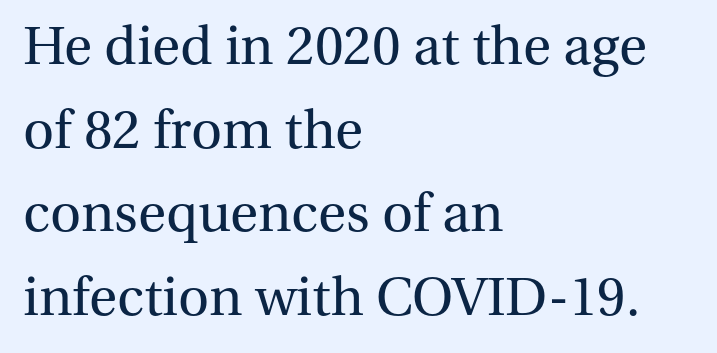
The image shows 54 px regular-weight serif type, upright; set left-aligned, normal line spacing (1.55x), normal letter spacing, not underlined; medium stroke contrast and a medium x-height.
